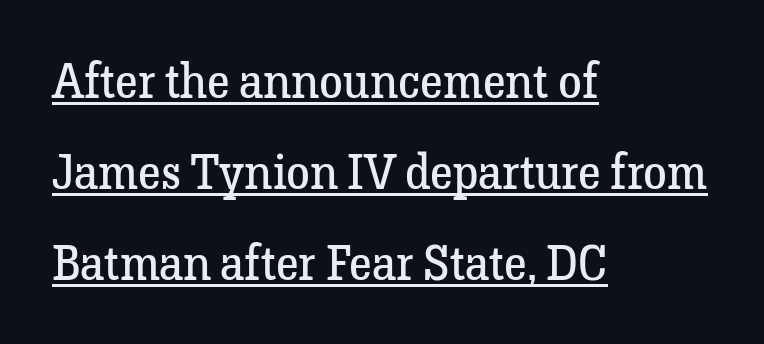
{"serif": "yes", "italic": "no", "bold": "no", "weight": "regular", "width": "normal", "stroke_contrast": "low", "x_height": "medium", "monospaced": "no", "underline": "yes", "align": "left", "line_spacing": "loose", "line_spacing_ratio": 1.9, "letter_spacing": "normal", "letter_spacing_em": 0.0, "glyph_px": 48}
